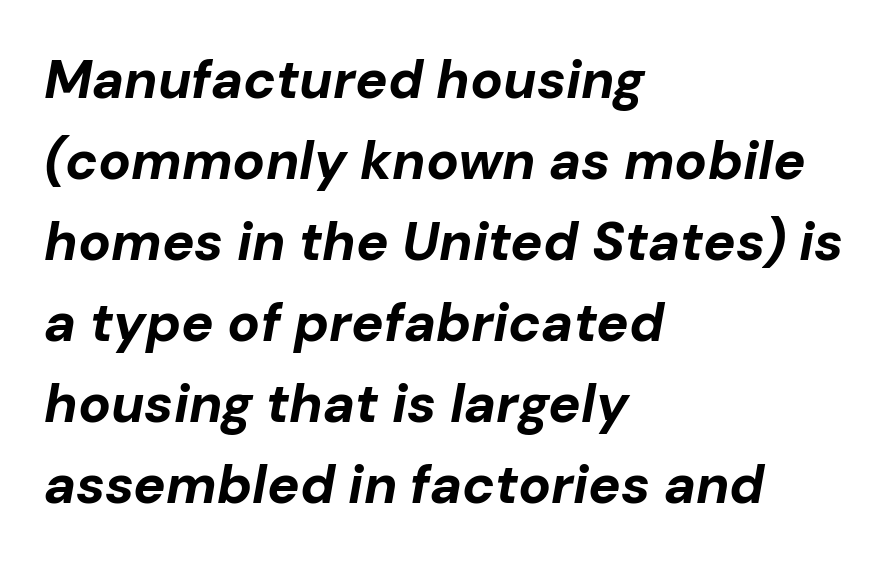
{"italic": "yes", "lean": "right", "slant_degrees": 10, "bold": "yes", "weight": "bold", "width": "normal", "stroke_contrast": "low", "x_height": "medium", "monospaced": "no", "underline": "no", "align": "left", "line_spacing": "normal", "line_spacing_ratio": 1.5, "letter_spacing": "normal", "letter_spacing_em": 0.0, "glyph_px": 54}
